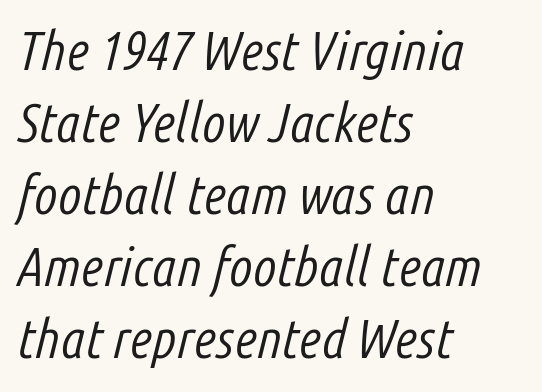
The image shows 55 px light, condensed type, italic (leaning right); set left-aligned, normal line spacing (1.31x), normal letter spacing, not underlined; low stroke contrast and a medium x-height.
